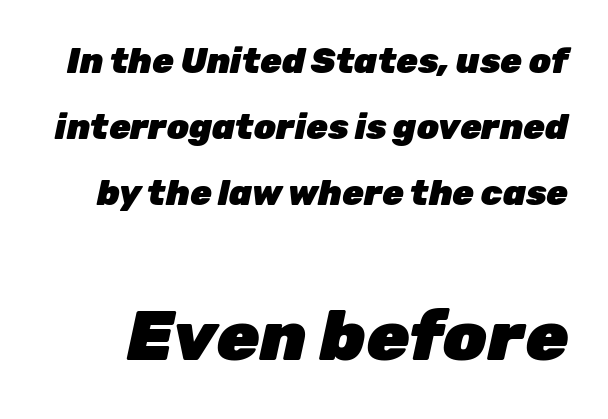
{"italic": "yes", "lean": "right", "slant_degrees": 12, "bold": "yes", "weight": "heavy", "width": "normal", "stroke_contrast": "low", "x_height": "medium", "monospaced": "no", "underline": "no", "line_spacing_ratio": 1.89, "letter_spacing": "normal", "letter_spacing_em": 0.0, "larger_block": "second", "size_ratio": 2.0, "glyph_px": 70}
